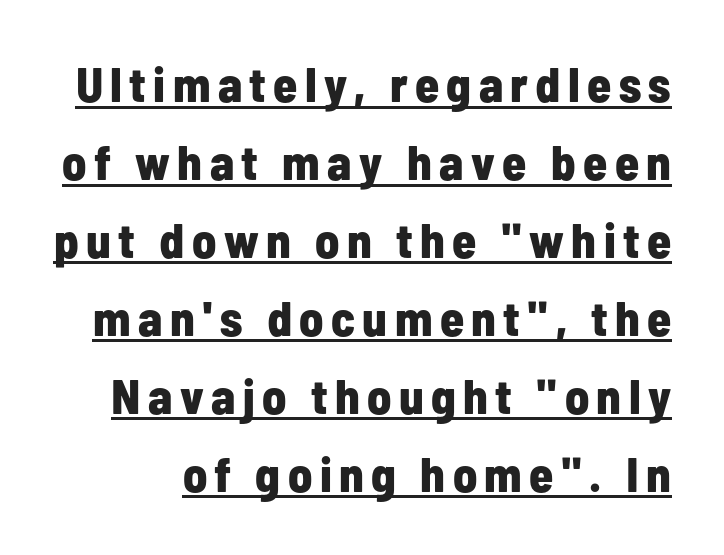
Caption: bold face, heavy strokes. Students, observe the line beneath the letters — that is underlining. Examine the stroke ends and you'll find no serifs. Upright lettering throughout. These lines sit exactly where default settings would place them.
